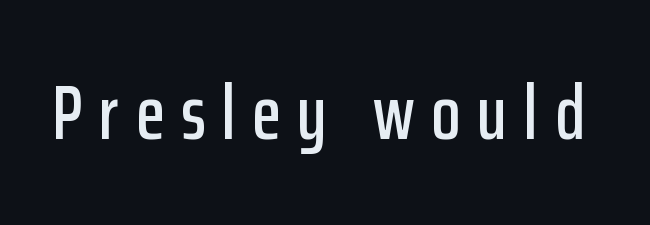
Q: Is the text italic (slanted)? A: No, it is upright.
Q: Is the typeface a serif or a sans-serif typeface? A: Sans-serif.
Q: Is the text underlined? A: No.
Q: Is the spacing between letters normal or unusually wide? A: Unusually wide.
Q: Width (condensed, normal, or wide)? A: Condensed.
Q: Stroke contrast? A: Low.
Q: x-height? A: Medium.
Q: Monospaced? A: No.
